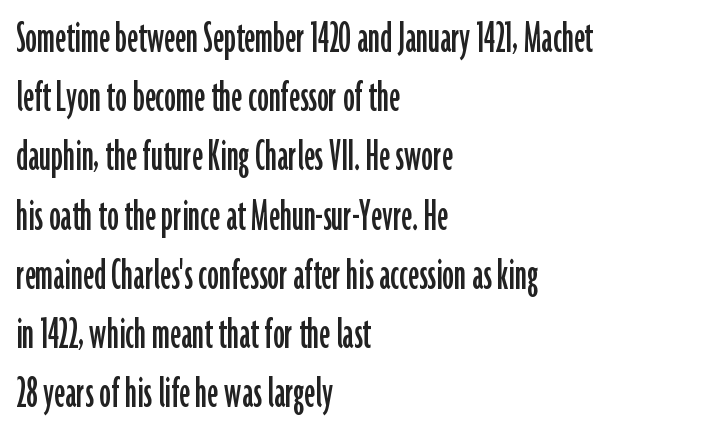
{"serif": "no", "italic": "no", "width": "condensed", "stroke_contrast": "low", "x_height": "medium", "monospaced": "no", "underline": "no", "align": "left", "line_spacing": "normal", "line_spacing_ratio": 1.26, "letter_spacing": "normal", "letter_spacing_em": 0.0, "glyph_px": 47}
